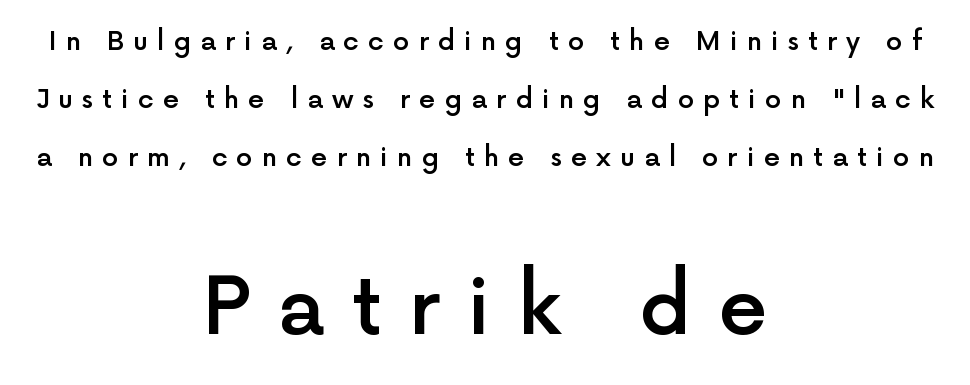
{"serif": "no", "italic": "no", "bold": "semi", "weight": "semibold", "width": "normal", "x_height": "medium", "monospaced": "no", "underline": "no", "align": "center", "line_spacing": "loose", "line_spacing_ratio": 2.24, "letter_spacing": "wide", "letter_spacing_em": 0.35, "larger_block": "second", "size_ratio": 3.0, "glyph_px": 78}
